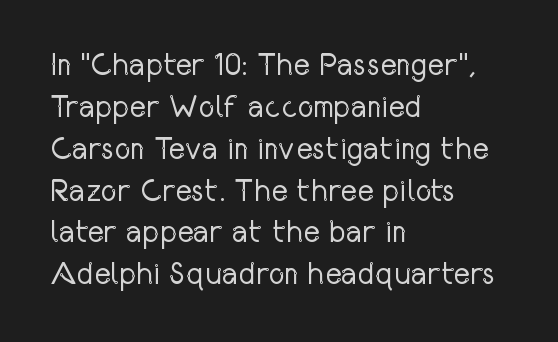
Baseline-to-baseline distance is the conventional proportion of letter height. Stems and bowls with no extra thickness — not bold. Default kerning and tracking; the words read as compact shapes. Nobody drew a line under any word here.
